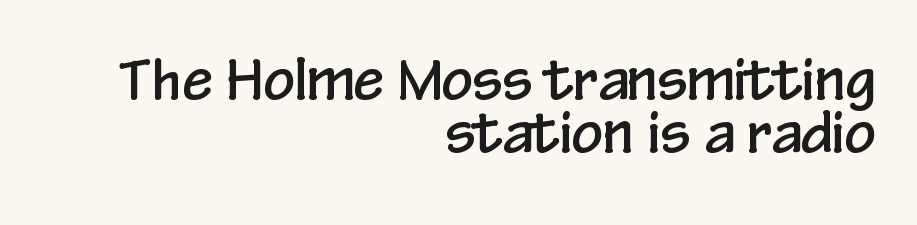
The image shows 55 px condensed sans-serif type, upright; set right-aligned, tight line spacing (0.97x), normal letter spacing, not underlined; low stroke contrast and a medium x-height.
